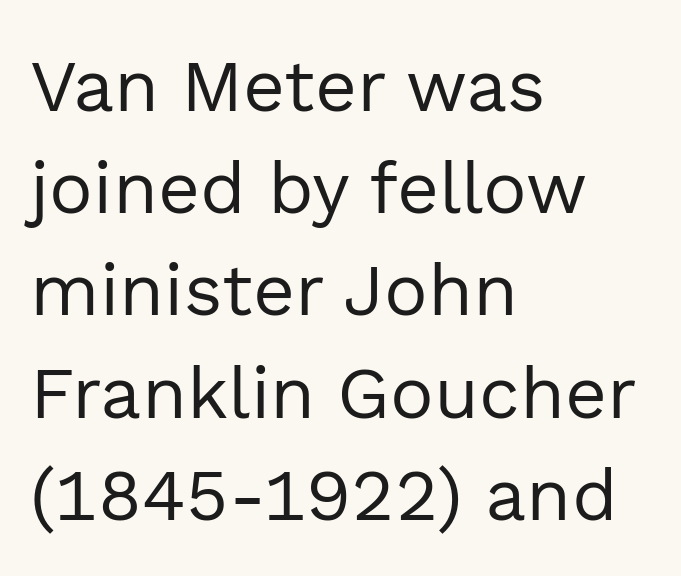
Q: Is the text bold? A: No.
Q: Is the text italic (slanted)? A: No, it is upright.
Q: Is the typeface a serif or a sans-serif typeface? A: Sans-serif.
Q: Is the text underlined? A: No.
Q: How is the paragraph aligned? A: Left-aligned.
Q: Is the spacing between letters normal or unusually wide? A: Normal.
Q: Is the spacing between lines tight, normal or loose? A: Normal.
Q: Width (condensed, normal, or wide)? A: Normal.
Q: x-height? A: Medium.
Q: Monospaced? A: No.
